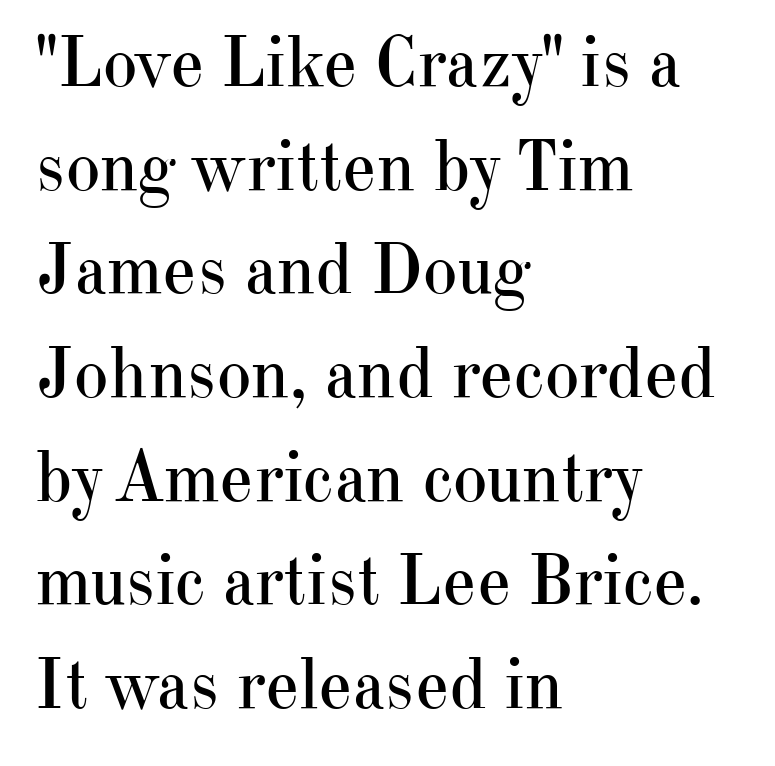
{"serif": "yes", "italic": "no", "bold": "no", "weight": "regular", "width": "normal", "stroke_contrast": "high", "x_height": "small", "monospaced": "no", "underline": "no", "align": "left", "line_spacing": "normal", "line_spacing_ratio": 1.42, "letter_spacing": "normal", "letter_spacing_em": 0.0, "glyph_px": 73}
